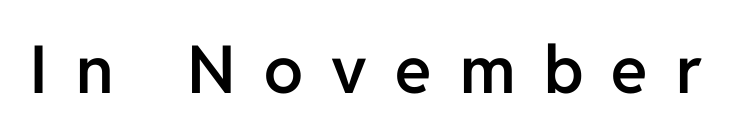
These lines are rendered in a variable-pitch font. Bare-footed words on every line. In terms of posture, this sample is upright. The strokes are fattened partway — semibold, not bold.
